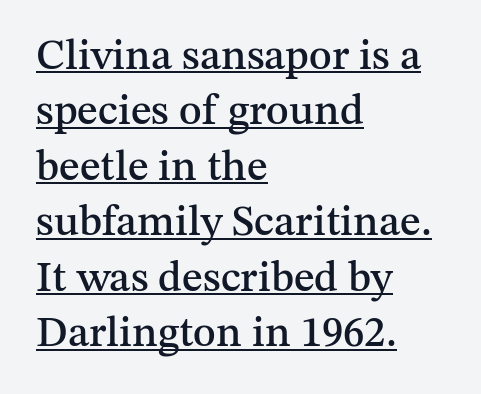
The letters advance in unequal steps, a hallmark of proportional type. The leading is moderate, giving the passage an even texture. The paragraph has a hard left edge and a soft right edge. Style check: upright. Stroke terminals: seriffed. This is underlined copy, the kind a proofreader might mark for attention.
